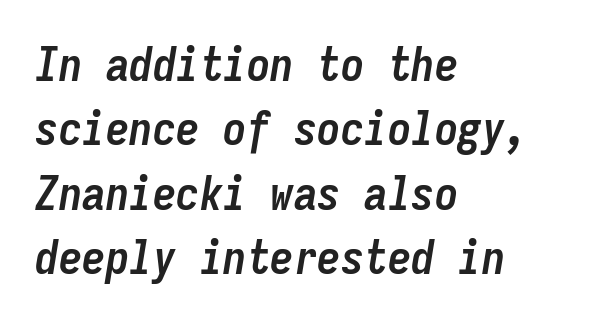
{"italic": "yes", "lean": "right", "slant_degrees": 9, "bold": "yes", "weight": "semibold", "width": "condensed", "stroke_contrast": "low", "x_height": "medium", "monospaced": "yes", "underline": "no", "align": "left", "line_spacing": "normal", "line_spacing_ratio": 1.37, "letter_spacing": "normal", "letter_spacing_em": 0.0, "glyph_px": 47}
